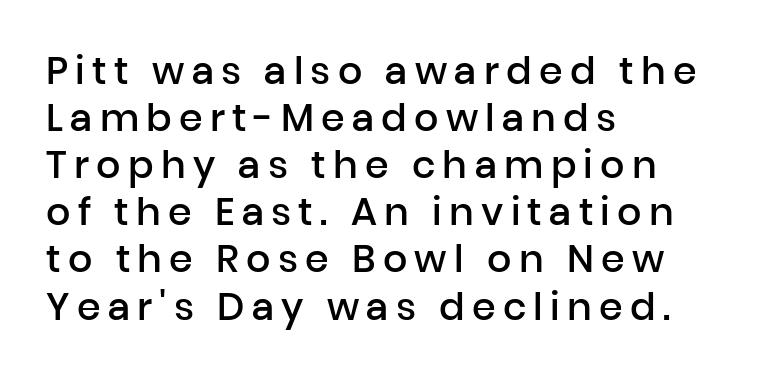
Q: Is the text bold? A: Semi-bold.
Q: Is the text italic (slanted)? A: No, it is upright.
Q: Is the typeface a serif or a sans-serif typeface? A: Sans-serif.
Q: Is the text underlined? A: No.
Q: How is the paragraph aligned? A: Left-aligned.
Q: Width (condensed, normal, or wide)? A: Normal.
Q: Stroke contrast? A: Low.
Q: x-height? A: Medium.
Q: Monospaced? A: No.
